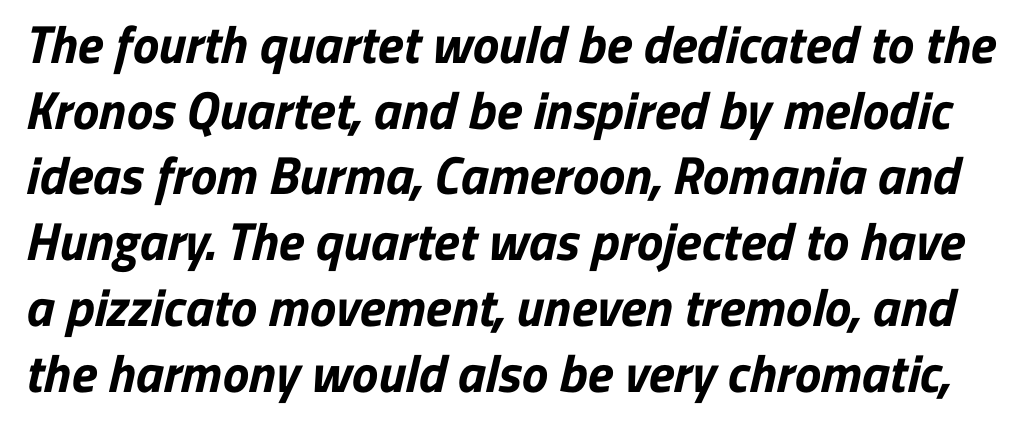
{"serif": "no", "bold": "yes", "weight": "bold", "width": "normal", "stroke_contrast": "low", "x_height": "medium", "monospaced": "no", "underline": "no", "line_spacing_ratio": 1.24, "letter_spacing": "normal", "letter_spacing_em": 0.0, "glyph_px": 53}
